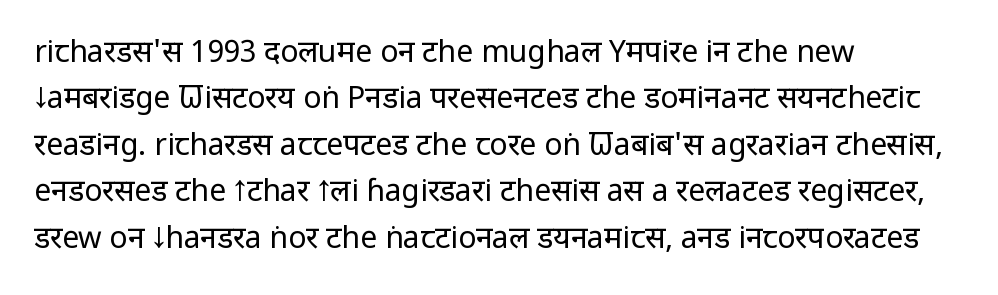
{"serif": "no", "italic": "no", "bold": "no", "weight": "regular", "width": "condensed", "stroke_contrast": "low", "x_height": "large", "monospaced": "no", "underline": "no", "align": "left", "line_spacing": "normal", "line_spacing_ratio": 1.55, "letter_spacing": "normal", "letter_spacing_em": 0.0, "glyph_px": 30}
